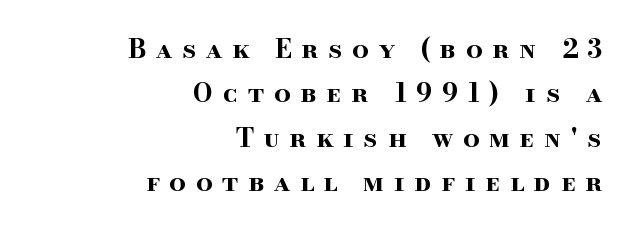
Tracking here is generous; glyphs stand well apart from one another. The rendering anchors every line to the right-hand side. Rendered with straight, roman letterforms. Its strokes are broad and dark, the hallmark of bold type. This rendering features lettering with no underline.
